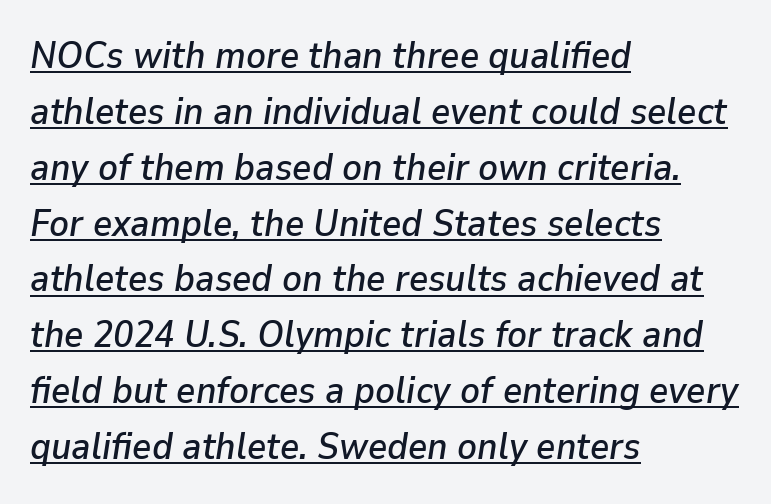
Q: Is the text italic (slanted)? A: Yes, it leans right by about 9 degrees.
Q: Is the text underlined? A: Yes.
Q: How is the paragraph aligned? A: Left-aligned.
Q: Is the spacing between letters normal or unusually wide? A: Normal.
Q: Is the spacing between lines tight, normal or loose? A: Normal.
Q: Width (condensed, normal, or wide)? A: Normal.
Q: Stroke contrast? A: Low.
Q: x-height? A: Medium.
Q: Monospaced? A: No.
